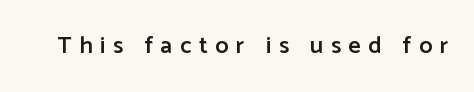
Q: Is the text bold? A: Semi-bold.
Q: Is the text italic (slanted)? A: No, it is upright.
Q: Is the text underlined? A: No.
Q: Is the spacing between letters normal or unusually wide? A: Unusually wide.
